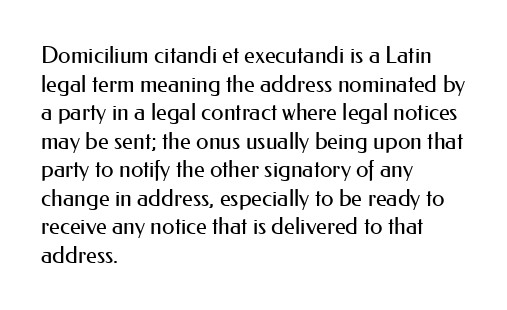
The image shows 23 px text type, upright; set left-aligned, line spacing 1.24x, normal letter spacing, not underlined.
